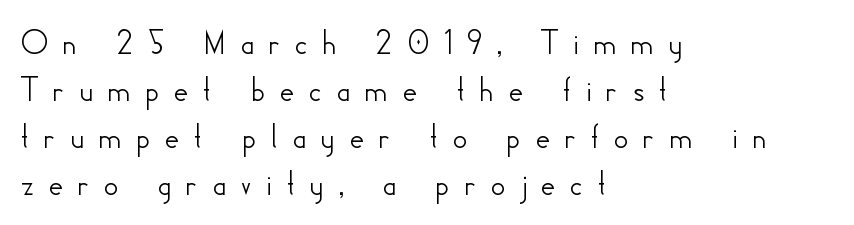
{"serif": "no", "italic": "no", "width": "normal", "stroke_contrast": "low", "x_height": "small", "monospaced": "no", "underline": "no", "align": "left", "line_spacing": "normal", "line_spacing_ratio": 1.27, "letter_spacing": "wide", "letter_spacing_em": 0.36, "glyph_px": 37}
